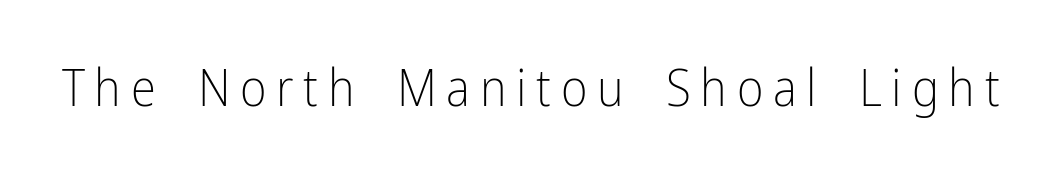
The image shows 51 px light, condensed sans-serif type, upright; set not underlined; low stroke contrast and a medium x-height.
